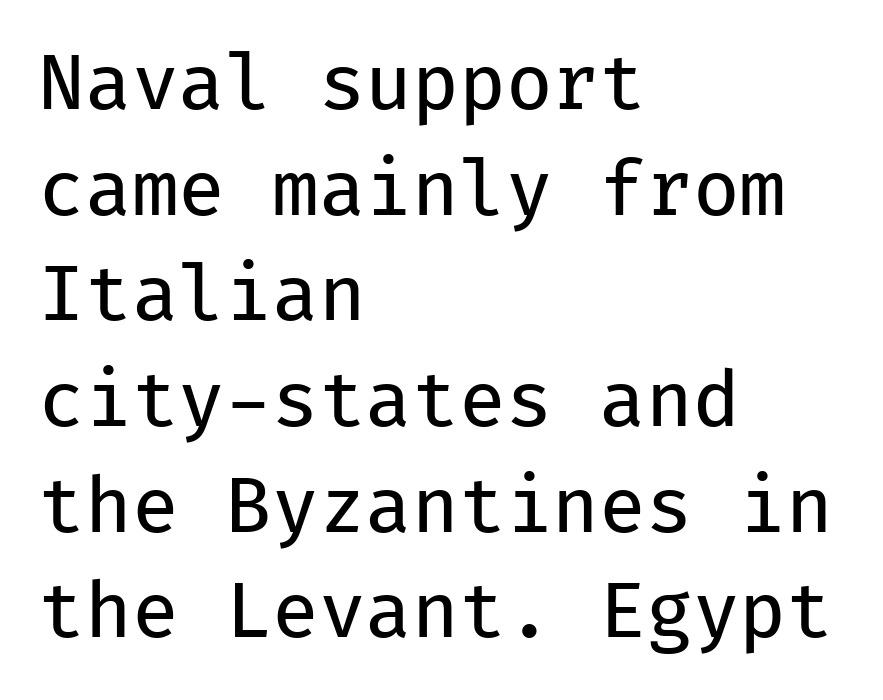
Q: Is the text bold? A: No.
Q: Is the text italic (slanted)? A: No, it is upright.
Q: Is the typeface a serif or a sans-serif typeface? A: Sans-serif.
Q: Is the text underlined? A: No.
Q: How is the paragraph aligned? A: Left-aligned.
Q: Is the spacing between letters normal or unusually wide? A: Normal.
Q: Is the spacing between lines tight, normal or loose? A: Normal.
Q: Width (condensed, normal, or wide)? A: Normal.
Q: Stroke contrast? A: Low.
Q: x-height? A: Medium.
Q: Monospaced? A: Yes.
